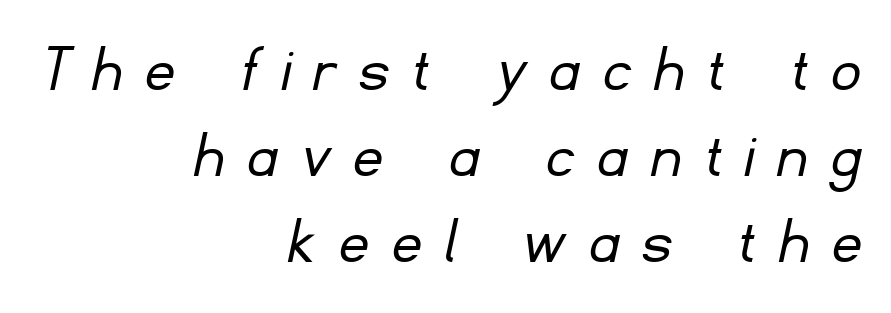
The image shows 70 px light sans-serif type; set right-aligned, line spacing 1.23x, unusually wide letter spacing (+0.35 em), not underlined; low stroke contrast and a small x-height.
